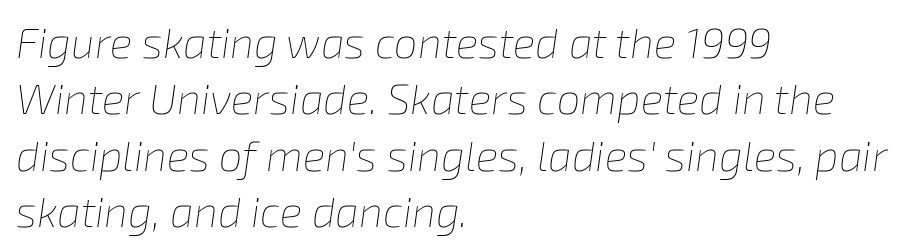
Q: Is the text bold? A: No.
Q: Is the text italic (slanted)? A: Yes, it leans right by about 8 degrees.
Q: Is the text underlined? A: No.
Q: How is the paragraph aligned? A: Left-aligned.
Q: Is the spacing between letters normal or unusually wide? A: Normal.
Q: Is the spacing between lines tight, normal or loose? A: Normal.
Q: Width (condensed, normal, or wide)? A: Normal.
Q: Stroke contrast? A: Low.
Q: x-height? A: Medium.
Q: Monospaced? A: No.
